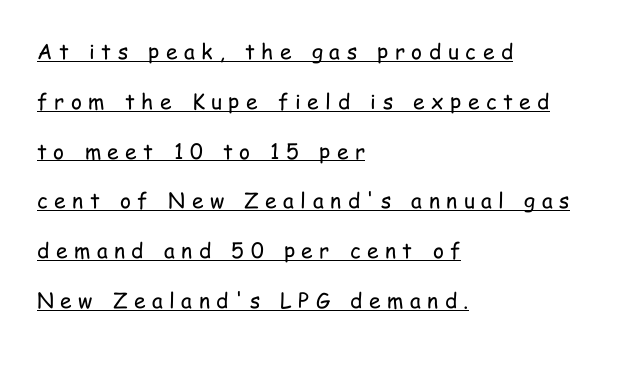
The image shows 21 px text type, upright; set left-aligned, loose line spacing (2.37x), unusually wide letter spacing (+0.31 em), underlined.
